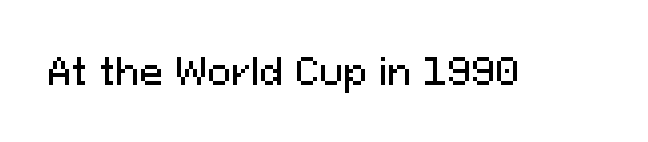
Character widths vary here, with narrow letters taking less room than wide ones. Words float on clear page, feet unadorned. Regarding serifs, this sample does without them. Tall strokes in this sample are plumb rather than angled. Observe the ordinary spacing: letters are neighbours, not strangers.
